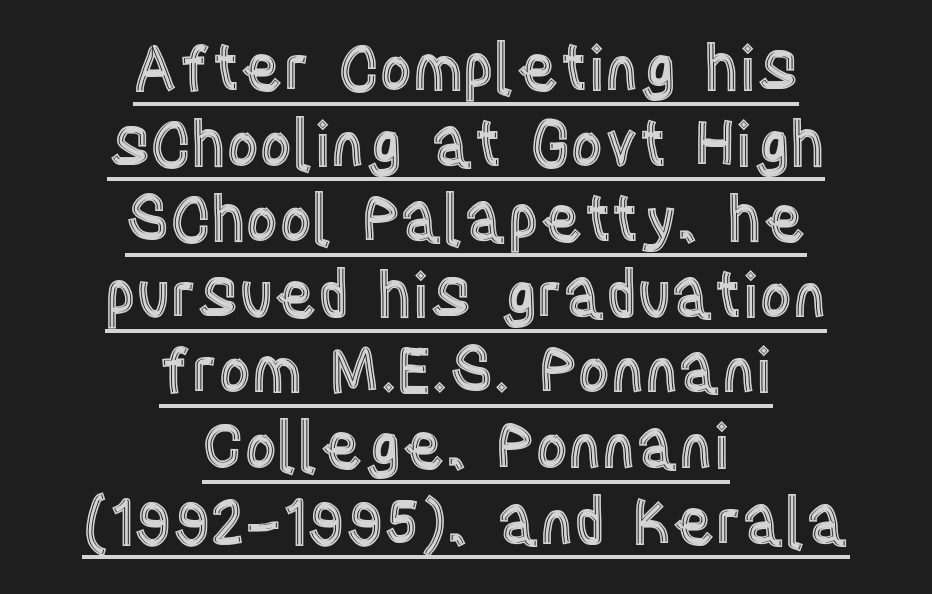
{"italic": "no", "width": "condensed", "x_height": "large", "monospaced": "no", "underline": "yes", "align": "center", "line_spacing_ratio": 1.2, "letter_spacing": "normal", "letter_spacing_em": 0.0, "glyph_px": 63}
